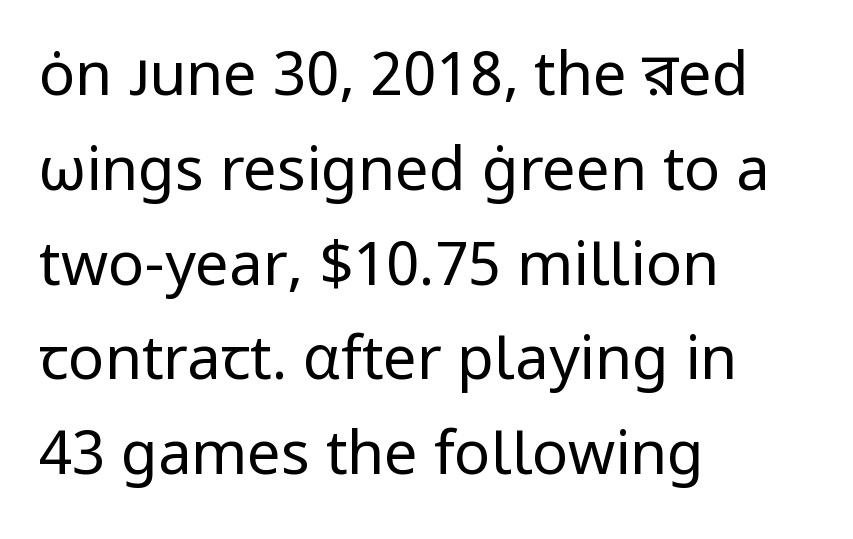
The image shows 60 px regular-weight sans-serif type, upright; set left-aligned, normal line spacing (1.58x), normal letter spacing, not underlined; low stroke contrast and a medium x-height.
